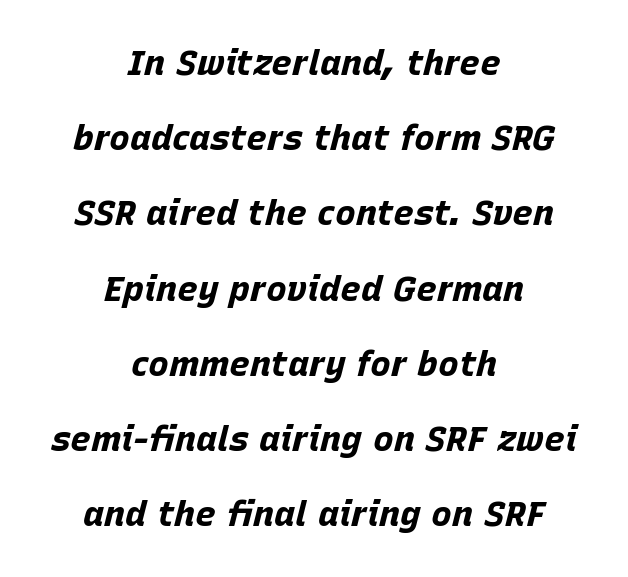
Q: Is the text bold? A: Yes.
Q: Is the text italic (slanted)? A: Yes, it leans right by about 15 degrees.
Q: Is the text underlined? A: No.
Q: How is the paragraph aligned? A: Centered.
Q: Is the spacing between letters normal or unusually wide? A: Normal.
Q: Is the spacing between lines tight, normal or loose? A: Loose.
Q: Width (condensed, normal, or wide)? A: Normal.
Q: Stroke contrast? A: Low.
Q: x-height? A: Large.
Q: Monospaced? A: No.
